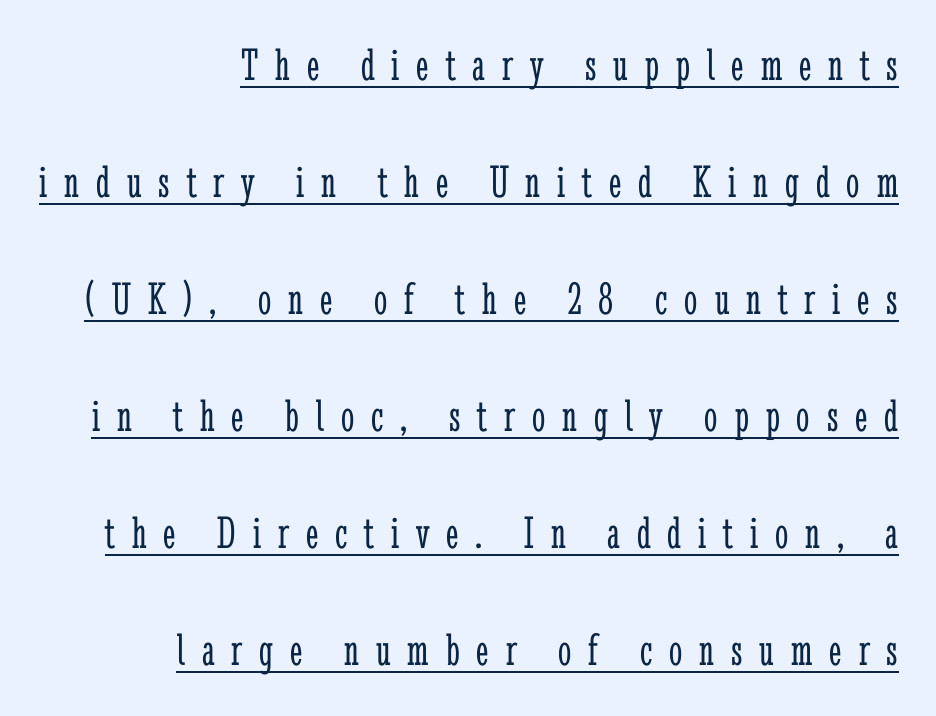
Spacing between characters has been opened up far beyond the box default. Students, observe: this is what heavily led, spacious text looks like. Each line ends at the same right margin while the left side varies. The letters stand straight up with perfectly vertical stems.
